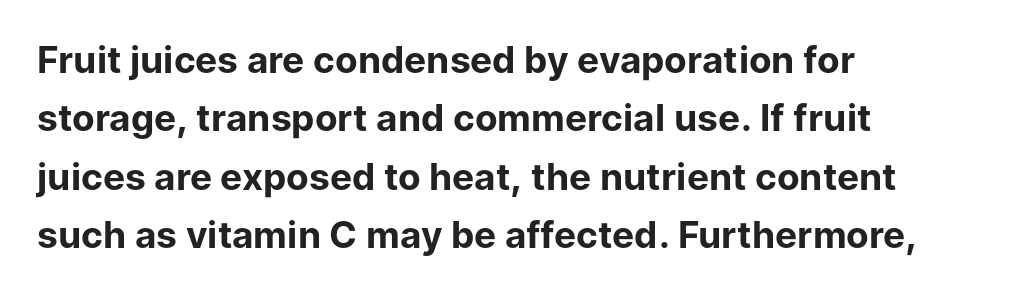
{"serif": "no", "italic": "no", "bold": "yes", "weight": "bold", "width": "normal", "stroke_contrast": "low", "x_height": "medium", "monospaced": "no", "underline": "no", "align": "left", "line_spacing": "normal", "line_spacing_ratio": 1.58, "letter_spacing": "normal", "letter_spacing_em": 0.0, "glyph_px": 37}
